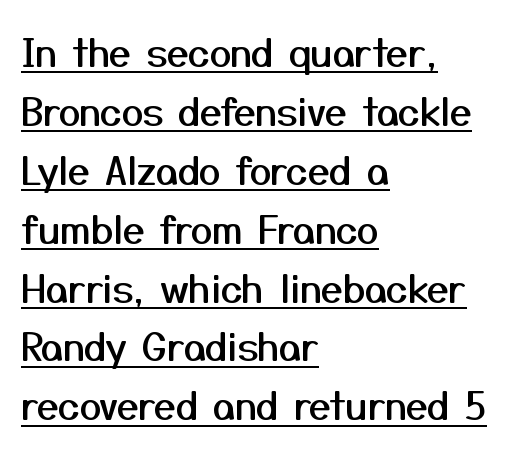
The image shows 39 px sans-serif type, upright; set left-aligned, normal line spacing (1.51x), normal letter spacing, underlined; medium stroke contrast and a medium x-height.
